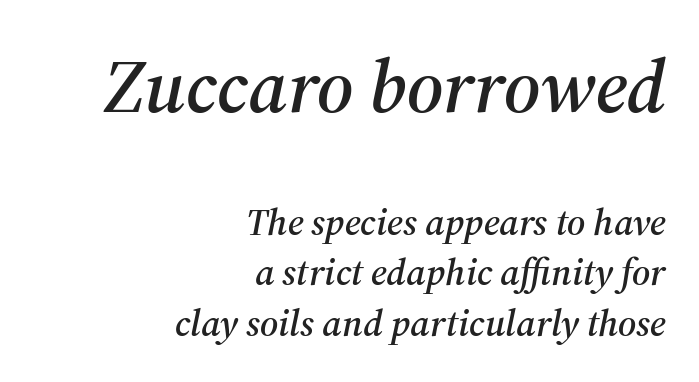
Q: Is the text italic (slanted)? A: Yes, it leans right by about 12 degrees.
Q: Is the typeface a serif or a sans-serif typeface? A: Serif.
Q: Is the text underlined? A: No.
Q: How is the paragraph aligned? A: Right-aligned.
Q: Is the spacing between letters normal or unusually wide? A: Normal.
Q: Is the spacing between lines tight, normal or loose? A: Normal.
Q: Which block of text is set in a larger size, the first (top) or the second (bottom)? A: The first (top) one.
Q: Width (condensed, normal, or wide)? A: Normal.
Q: Stroke contrast? A: Medium.
Q: x-height? A: Medium.
Q: Monospaced? A: No.
